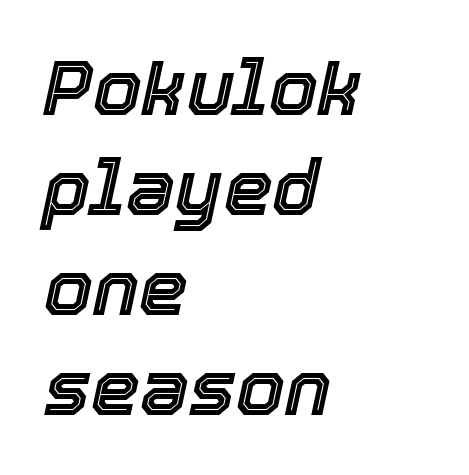
The image shows 78 px text type, italic (leaning right); set left-aligned, normal line spacing (1.28x), normal letter spacing, not underlined; a medium x-height.
